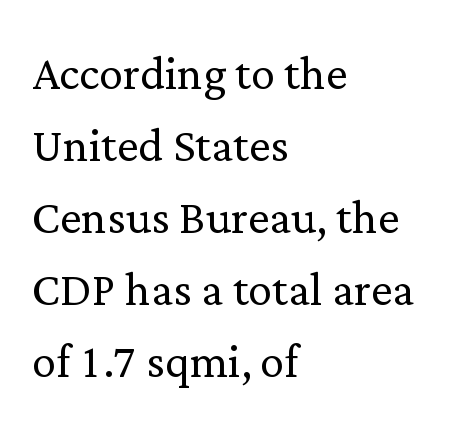
{"serif": "yes", "italic": "no", "bold": "no", "weight": "light", "width": "normal", "stroke_contrast": "low", "x_height": "medium", "monospaced": "no", "underline": "no", "align": "left", "line_spacing_ratio": 1.2, "letter_spacing": "normal", "letter_spacing_em": 0.0, "glyph_px": 60}
